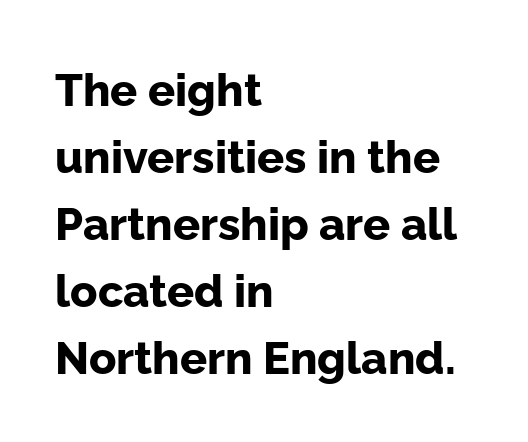
The image shows 45 px bold sans-serif type, upright; set left-aligned, normal line spacing (1.49x), normal letter spacing, not underlined; low stroke contrast and a medium x-height.
